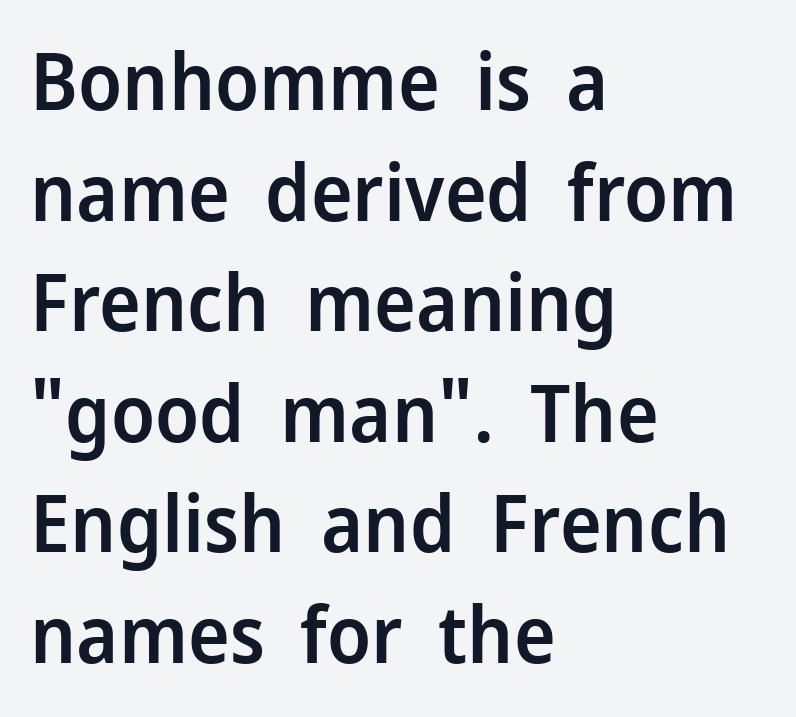
The image shows 79 px semibold sans-serif type, upright; set left-aligned, normal line spacing (1.4x), normal letter spacing, not underlined; low stroke contrast and a medium x-height.
